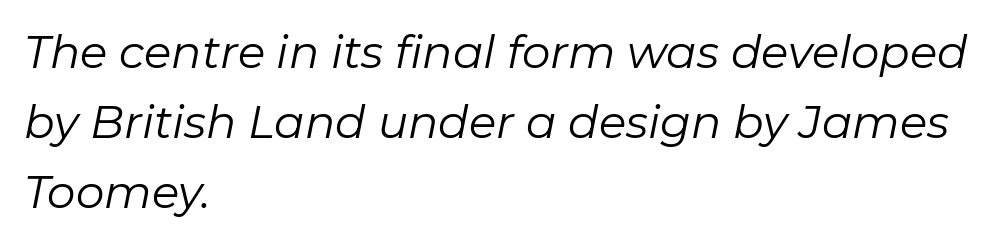
Reading down the block, your eye returns to a fixed left position each line. Words appear dense and cohesive because spacing is normal. These glyphs show unthickened strokes, regular width or finer. The vertical gap from one line to the next is medium. Plain, unruled lines of type.
